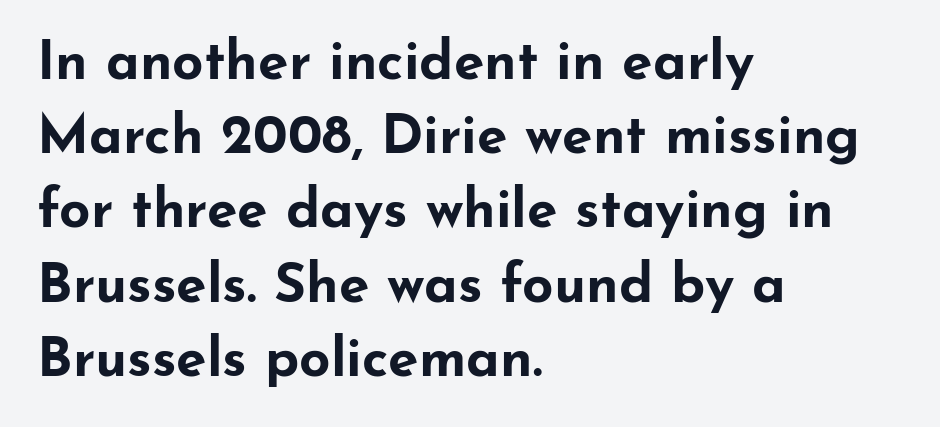
Q: Is the text bold? A: Yes.
Q: Is the text italic (slanted)? A: No, it is upright.
Q: Is the typeface a serif or a sans-serif typeface? A: Sans-serif.
Q: Is the text underlined? A: No.
Q: How is the paragraph aligned? A: Left-aligned.
Q: Is the spacing between letters normal or unusually wide? A: Normal.
Q: Is the spacing between lines tight, normal or loose? A: Normal.
Q: Width (condensed, normal, or wide)? A: Wide.
Q: Stroke contrast? A: Low.
Q: x-height? A: Small.
Q: Monospaced? A: No.
